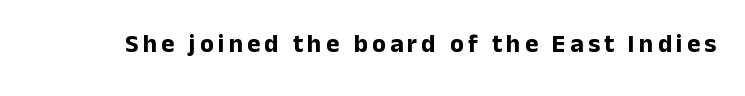
Weight check: bold — yes, fully. Ascenders rise straight up at ninety degrees. The string is rendered with underlining switched off.
